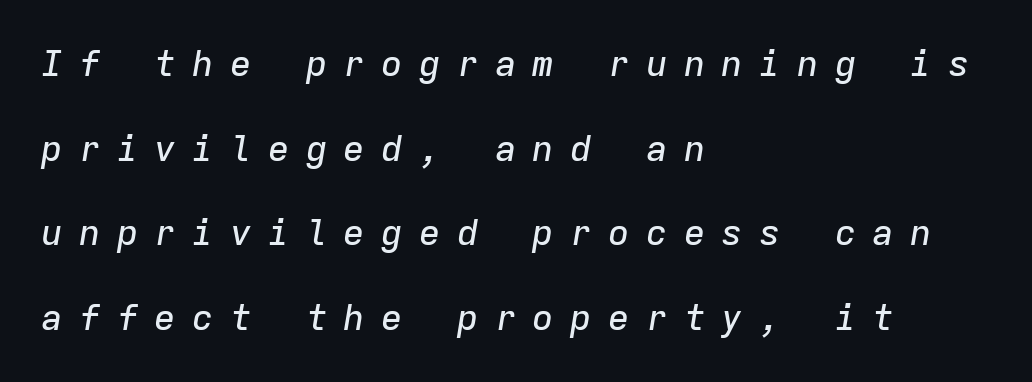
The typography opts for an oblique posture over an upright one. One-word summary of the alignment: left. Interline gaps are noticeably wide in this sample. Plain, unruled lines of type. The face used here is rendered with a markedly widened letterfit. Note the uniform advance width — an 'i' takes as much space as an 'm'.
